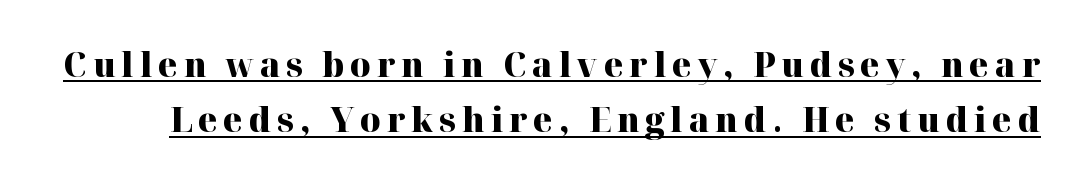
The image shows 35 px heavy serif type, upright; set normal line spacing (1.58x), underlined; high stroke contrast and a medium x-height.
